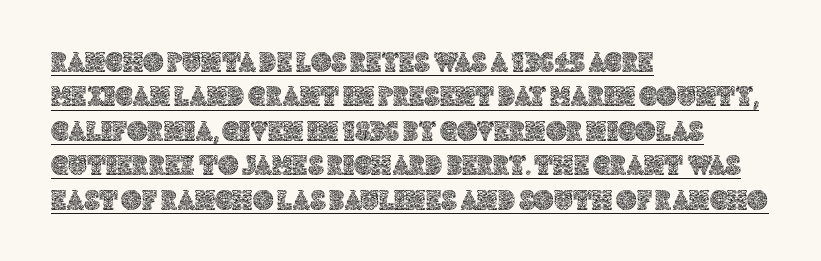
The image shows 28 px text type, upright; set left-aligned, line spacing 1.23x, normal letter spacing, underlined; a large x-height.
